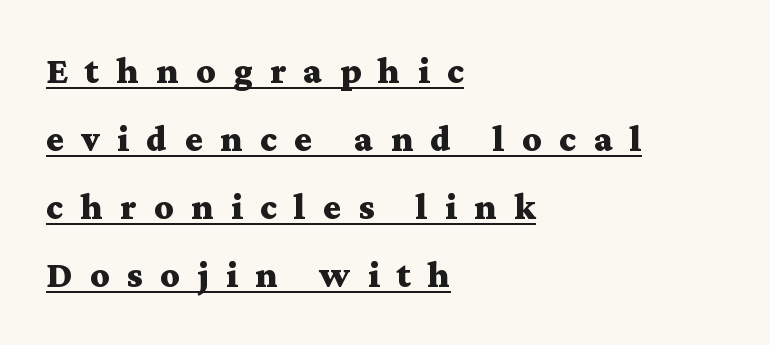
{"serif": "yes", "italic": "no", "bold": "yes", "weight": "bold", "width": "wide", "stroke_contrast": "medium", "x_height": "medium", "monospaced": "no", "underline": "yes", "align": "left", "line_spacing_ratio": 1.84, "letter_spacing": "wide", "letter_spacing_em": 0.47, "glyph_px": 37}
